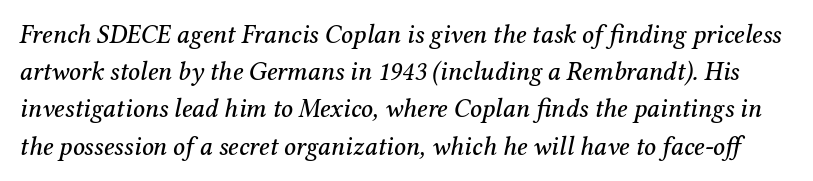
Every character sits at an angle, as italics do. Glyph-to-glyph distance matches everyday printed text. Quick note: interline space is typical. Honestly, there is no underline to notice here at all.
